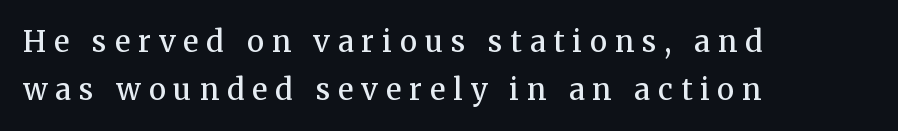
The face used here is proportionally spaced, like ordinary book or web type. The letters stand upright; this is a roman face. The lines in this sample share a left origin and differ only in where they stop. Descenders hang freely into open space.
